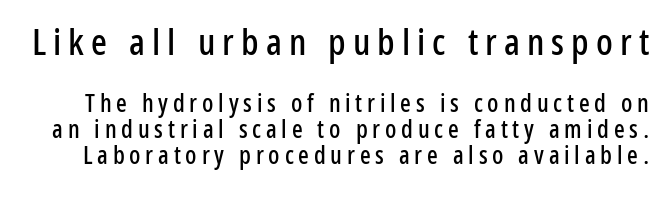
Q: Is the text italic (slanted)? A: No, it is upright.
Q: Is the typeface a serif or a sans-serif typeface? A: Sans-serif.
Q: Is the text underlined? A: No.
Q: Is the spacing between lines tight, normal or loose? A: Tight.
Q: Which block of text is set in a larger size, the first (top) or the second (bottom)? A: The first (top) one.
Q: Width (condensed, normal, or wide)? A: Condensed.
Q: Stroke contrast? A: Low.
Q: x-height? A: Medium.
Q: Monospaced? A: No.
